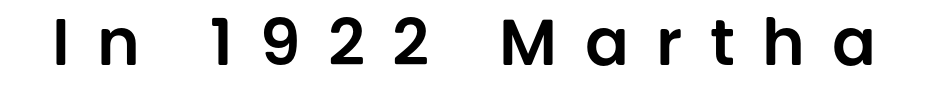
The image shows 65 px sans-serif type, upright; set unusually wide letter spacing (+0.42 em), not underlined; low stroke contrast and a large x-height.
